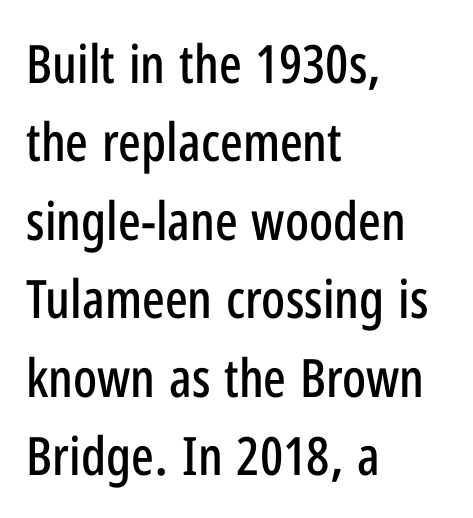
The image shows 53 px condensed sans-serif type, upright; set left-aligned, normal line spacing (1.48x), normal letter spacing, not underlined; low stroke contrast and a medium x-height.
